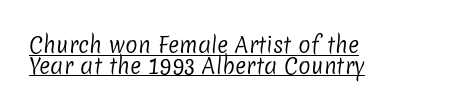
Horizontal bands of white between lines are thin slivers. Has an underline been added? It has. The font is comparable to plain body text, perhaps lighter. There is no visible air inserted between adjacent glyphs. Leftover space on each line is placed entirely after the last word.
